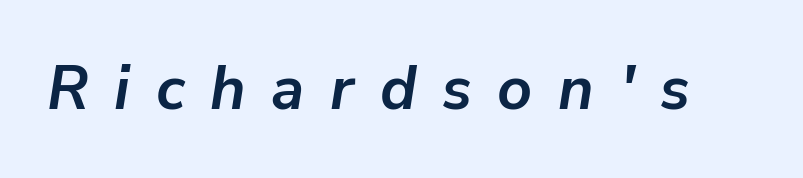
{"italic": "yes", "lean": "right", "slant_degrees": 9, "bold": "yes", "weight": "semibold", "width": "normal", "stroke_contrast": "low", "x_height": "medium", "monospaced": "no", "underline": "no", "letter_spacing": "wide", "letter_spacing_em": 0.42, "glyph_px": 61}
